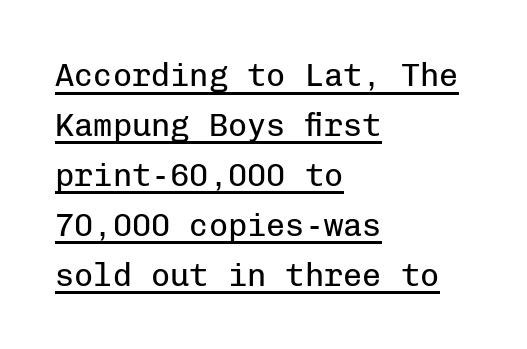
The image shows 32 px regular-weight sans-serif type, upright, monospaced; set left-aligned, normal line spacing (1.56x), normal letter spacing, underlined; low stroke contrast and a medium x-height.
